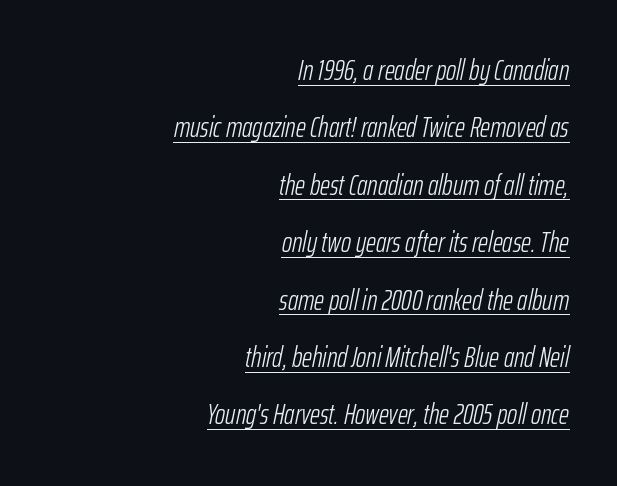
The image shows 28 px light, condensed type, italic (leaning right); set right-aligned, loose line spacing (2.05x), normal letter spacing, underlined; low stroke contrast and a medium x-height.
